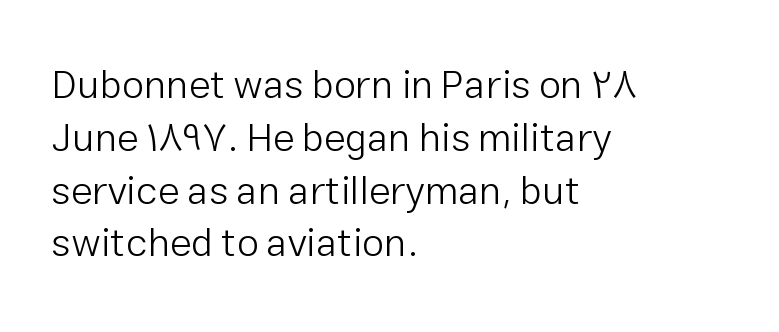
The image shows 40 px light sans-serif type, upright; set left-aligned, normal line spacing (1.32x), normal letter spacing, not underlined; low stroke contrast and a medium x-height.
